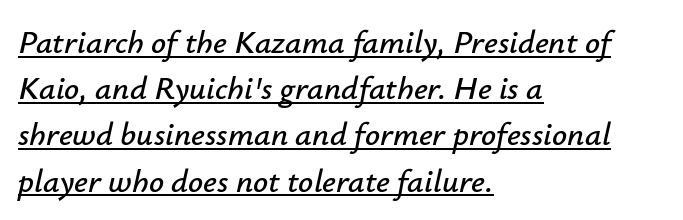
Q: Is the text italic (slanted)? A: Yes, it leans right by about 12 degrees.
Q: Is the text underlined? A: Yes.
Q: How is the paragraph aligned? A: Left-aligned.
Q: Is the spacing between letters normal or unusually wide? A: Normal.
Q: Is the spacing between lines tight, normal or loose? A: Normal.
Q: Width (condensed, normal, or wide)? A: Normal.
Q: Stroke contrast? A: Low.
Q: x-height? A: Small.
Q: Monospaced? A: No.
